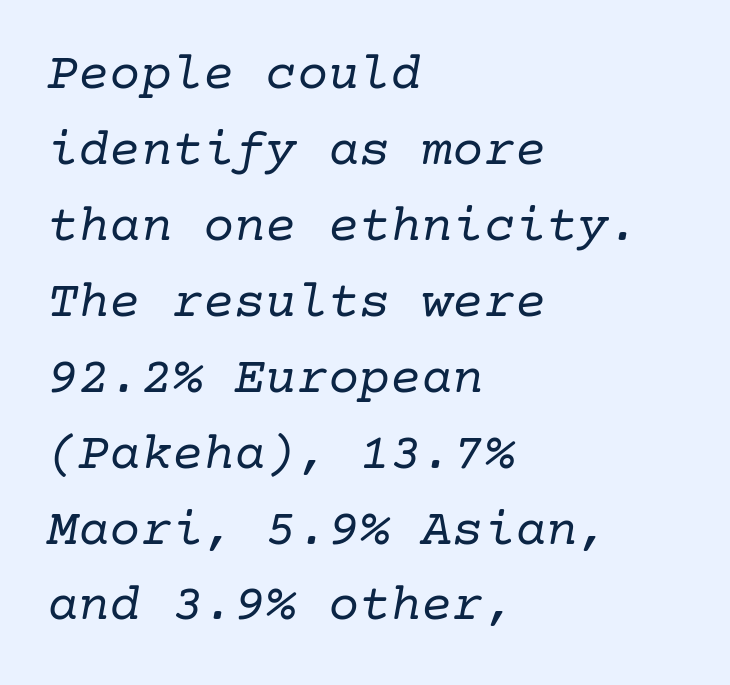
{"serif": "yes", "italic": "yes", "lean": "right", "slant_degrees": 10, "bold": "no", "weight": "regular", "width": "normal", "stroke_contrast": "low", "x_height": "medium", "underline": "no", "align": "left", "line_spacing": "normal", "line_spacing_ratio": 1.46, "letter_spacing": "normal", "letter_spacing_em": 0.0, "glyph_px": 52}
